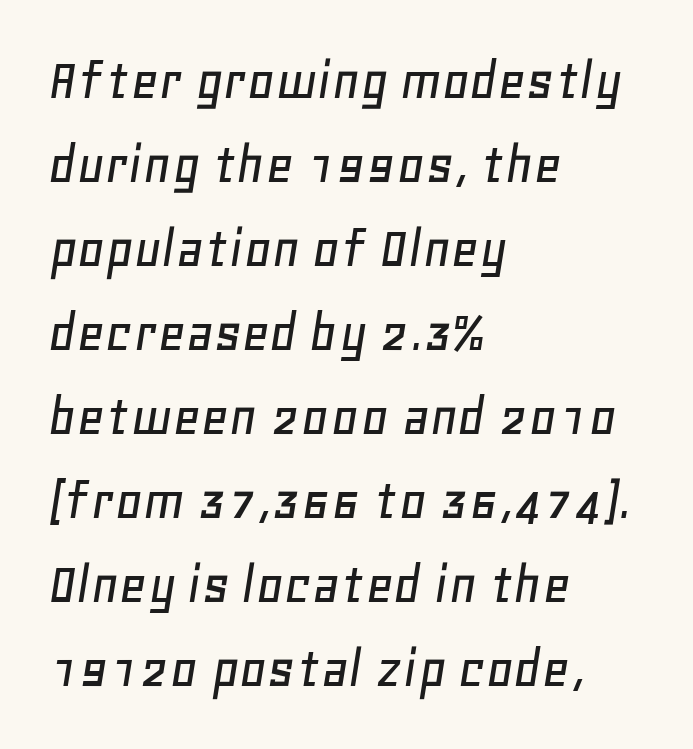
Clear beneath every line of the passage. Glyph-to-glyph distance matches everyday printed text. The ragged edge is on the right, which tells us the setting is flush left. The rendering uses natural spacing where letterforms have individual widths. Summary of vertical rhythm: regular, with standard interline spacing. The letters are slanted; this is an italic face.
